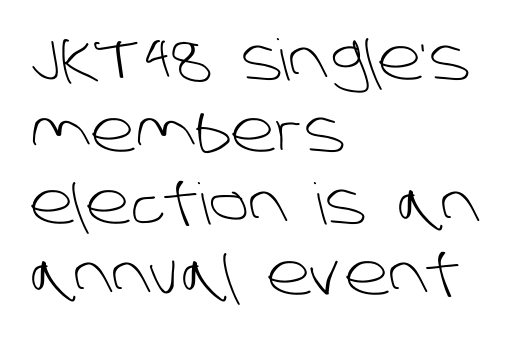
The image shows 57 px light sans-serif type; set left-aligned, normal line spacing (1.26x), normal letter spacing, not underlined; low stroke contrast and a large x-height.
